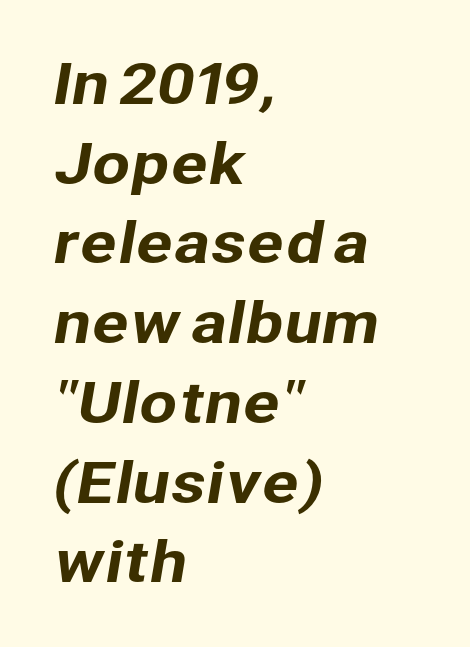
Q: Is the typeface a serif or a sans-serif typeface? A: Sans-serif.
Q: Is the text underlined? A: No.
Q: How is the paragraph aligned? A: Left-aligned.
Q: Is the spacing between letters normal or unusually wide? A: Normal.
Q: Is the spacing between lines tight, normal or loose? A: Normal.
Q: Width (condensed, normal, or wide)? A: Normal.
Q: Stroke contrast? A: Low.
Q: x-height? A: Medium.
Q: Monospaced? A: No.
